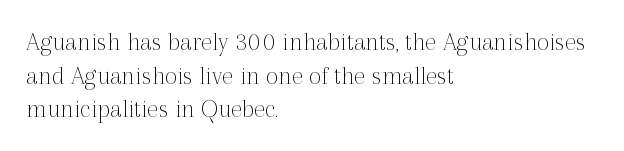
Whoever set this chose a conventional vertical rhythm. Each stroke keeps to a modest, everyday thickness or less. Is there any slant? The stems are plumb. Any mark beneath the type? The region is blank. Horizontal alignment here is leftward, the default for most running prose.
